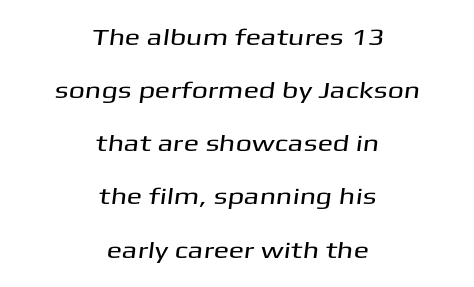
The image shows 23 px text type; set centered, loose line spacing (2.31x), normal letter spacing, not underlined.
